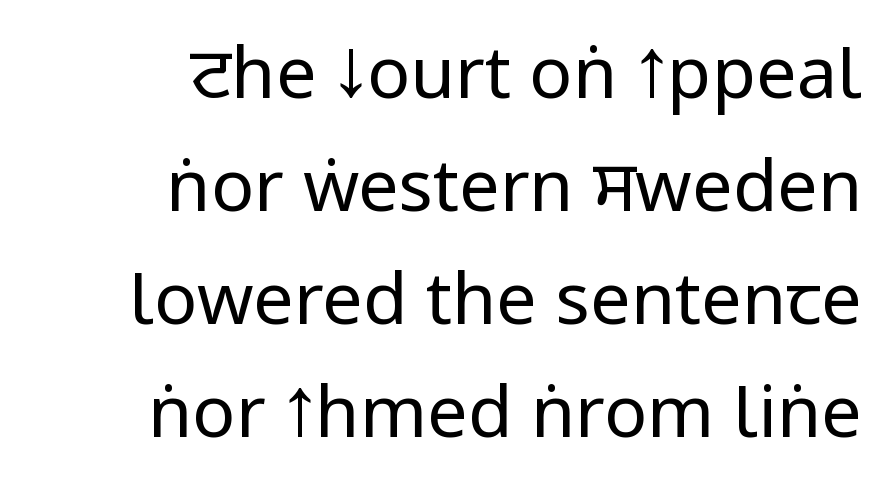
The image shows 72 px regular-weight, condensed sans-serif type, upright; set right-aligned, normal line spacing (1.57x), normal letter spacing, not underlined; low stroke contrast.
